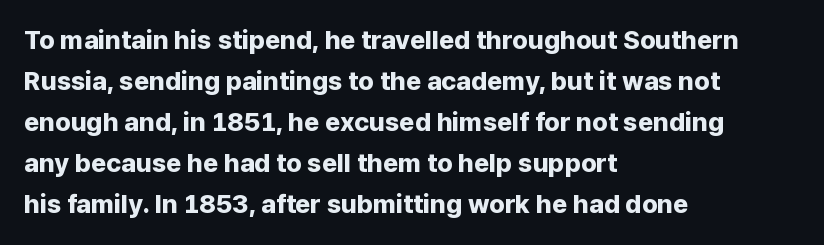
{"italic": "no", "bold": "yes", "underline": "no", "align": "left", "line_spacing": "normal", "line_spacing_ratio": 1.58, "letter_spacing": "normal", "letter_spacing_em": 0.0, "glyph_px": 26}
